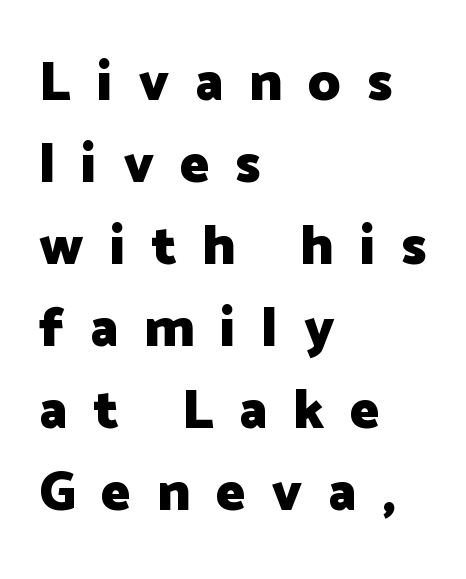
{"serif": "no", "italic": "no", "bold": "yes", "weight": "heavy", "width": "normal", "stroke_contrast": "low", "x_height": "medium", "monospaced": "no", "underline": "no", "align": "left", "line_spacing": "normal", "line_spacing_ratio": 1.49, "letter_spacing": "wide", "letter_spacing_em": 0.47, "glyph_px": 55}
